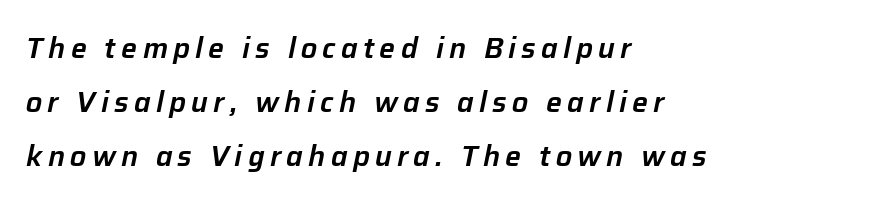
{"italic": "yes", "lean": "right", "slant_degrees": 12, "width": "normal", "stroke_contrast": "low", "x_height": "medium", "monospaced": "no", "underline": "no", "align": "left", "line_spacing": "loose", "line_spacing_ratio": 1.93, "glyph_px": 28}
